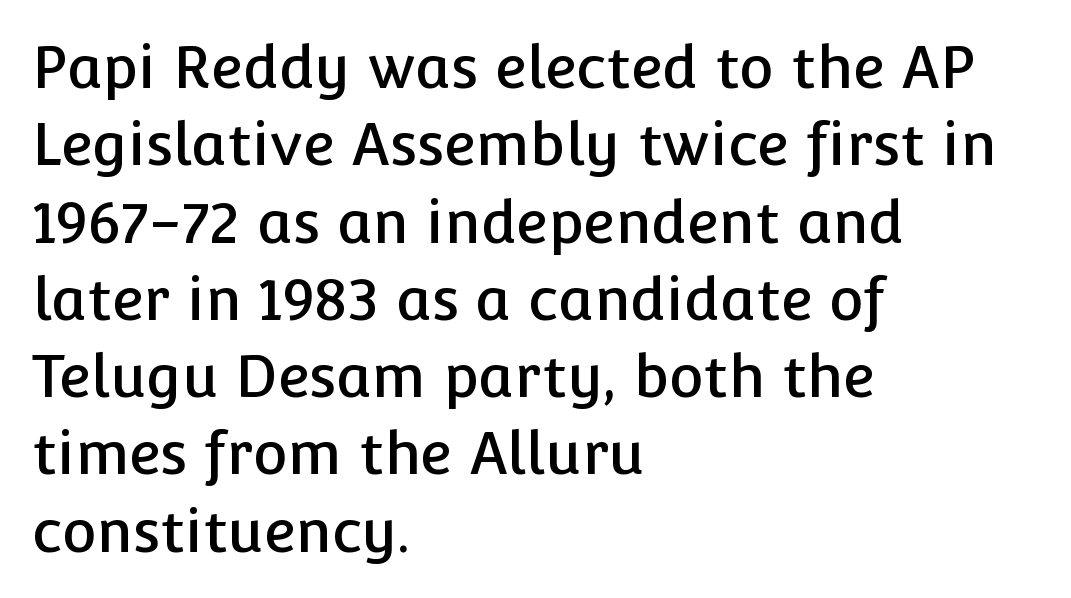
Q: Is the text italic (slanted)? A: No, it is upright.
Q: Is the typeface a serif or a sans-serif typeface? A: Sans-serif.
Q: Is the text underlined? A: No.
Q: How is the paragraph aligned? A: Left-aligned.
Q: Is the spacing between letters normal or unusually wide? A: Normal.
Q: Is the spacing between lines tight, normal or loose? A: Normal.
Q: Width (condensed, normal, or wide)? A: Normal.
Q: Stroke contrast? A: Low.
Q: x-height? A: Medium.
Q: Monospaced? A: No.
